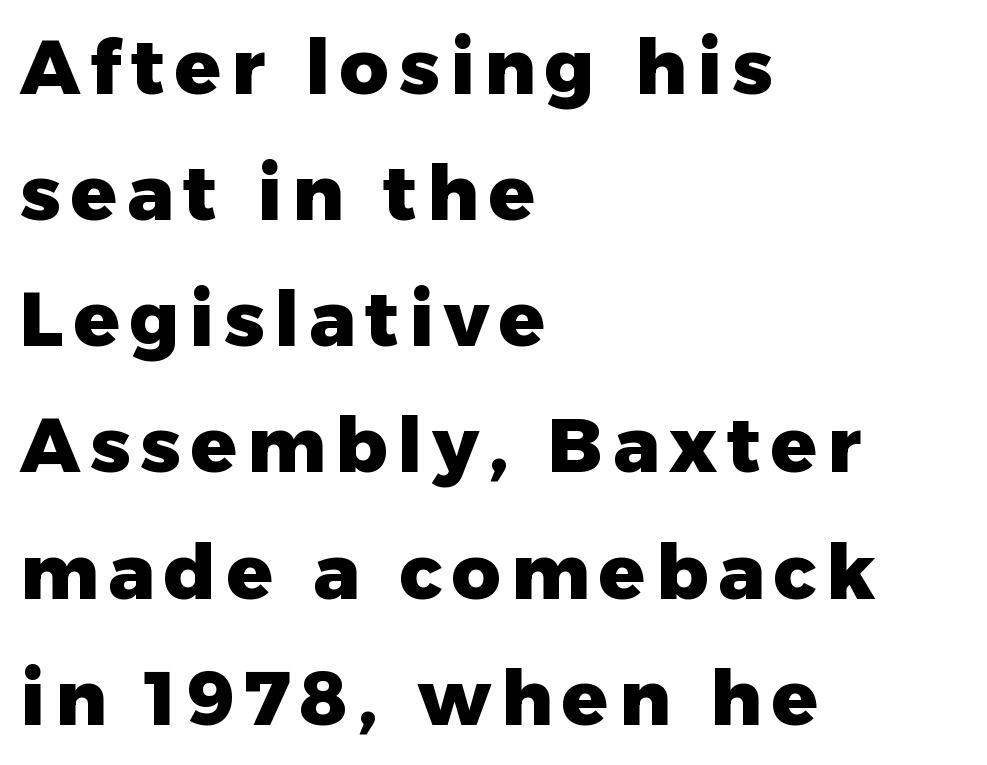
Q: Is the text bold? A: Yes.
Q: Is the text italic (slanted)? A: No, it is upright.
Q: Is the typeface a serif or a sans-serif typeface? A: Sans-serif.
Q: Is the text underlined? A: No.
Q: How is the paragraph aligned? A: Left-aligned.
Q: Is the spacing between lines tight, normal or loose? A: Normal.
Q: Width (condensed, normal, or wide)? A: Normal.
Q: Stroke contrast? A: Low.
Q: x-height? A: Medium.
Q: Monospaced? A: No.
